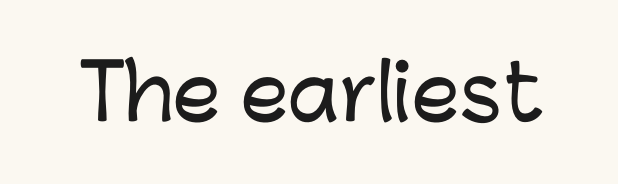
Q: Is the text italic (slanted)? A: No, it is upright.
Q: Is the typeface a serif or a sans-serif typeface? A: Sans-serif.
Q: Is the text underlined? A: No.
Q: Is the spacing between letters normal or unusually wide? A: Normal.
Q: Width (condensed, normal, or wide)? A: Normal.
Q: Stroke contrast? A: Low.
Q: x-height? A: Medium.
Q: Monospaced? A: No.
